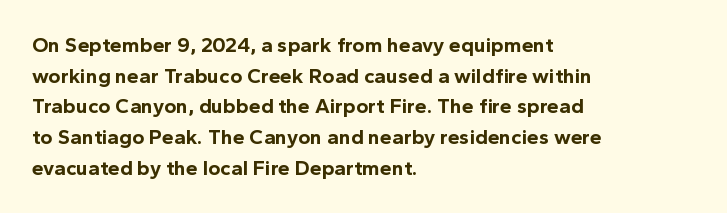
{"italic": "no", "bold": "yes", "underline": "no", "align": "left", "line_spacing": "normal", "line_spacing_ratio": 1.46, "letter_spacing": "normal", "letter_spacing_em": 0.0, "glyph_px": 21}
